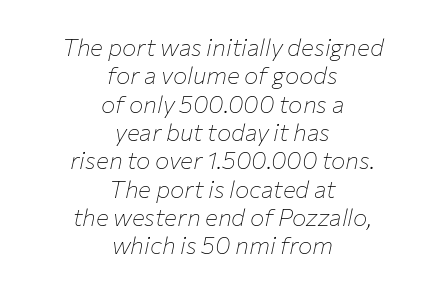
Unbolded letterforms with no extra heft. Clear beneath every line of the passage. Words appear dense and cohesive because spacing is normal. Visually the block forms a symmetrical silhouette, jagged on both flanks.
